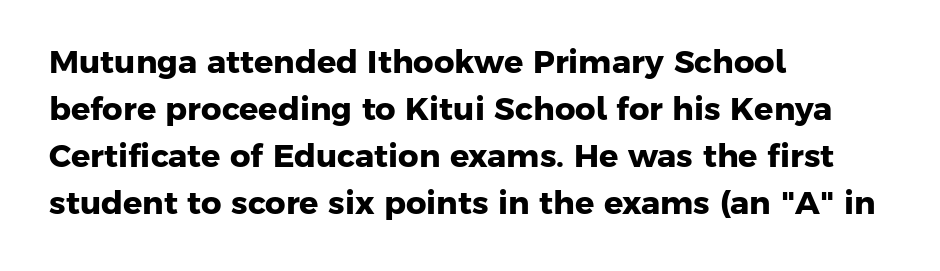
The image shows 32 px heavy sans-serif type; set left-aligned, normal line spacing (1.47x), normal letter spacing, not underlined; low stroke contrast and a medium x-height.
